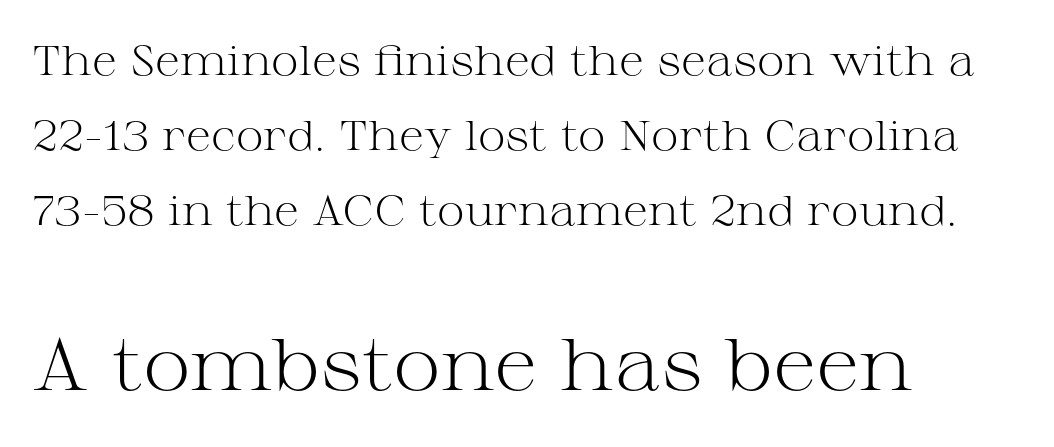
The rendering anchors every line to the left-hand side. The block sitting lower on the canvas is the one with enlarged characters. What stands out about the letter spacing? Nothing — it is the standard amount. Do the characters align in a grid? No, the font is proportional.
